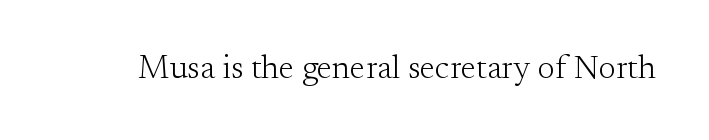
These lines are composed in type with serifs. Check the space under the baseline: it is left empty. Stems here are at most as thick as an everyday book face. Looks like regular typesetting: each glyph gets only the width it needs. Do the letters lean? They stand straight.
